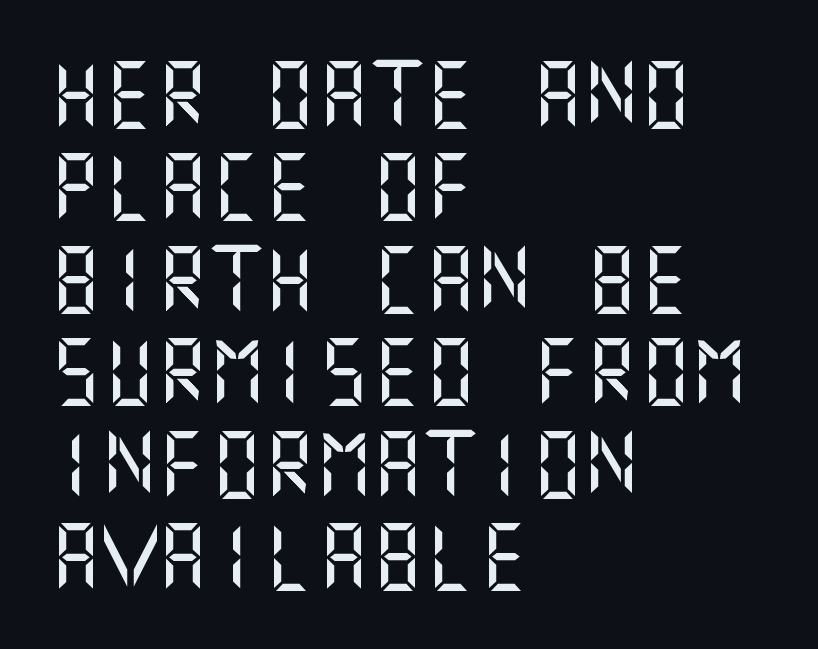
The image shows 67 px sans-serif type, upright; set left-aligned, normal line spacing (1.38x), normal letter spacing, not underlined; medium stroke contrast and a large x-height.
